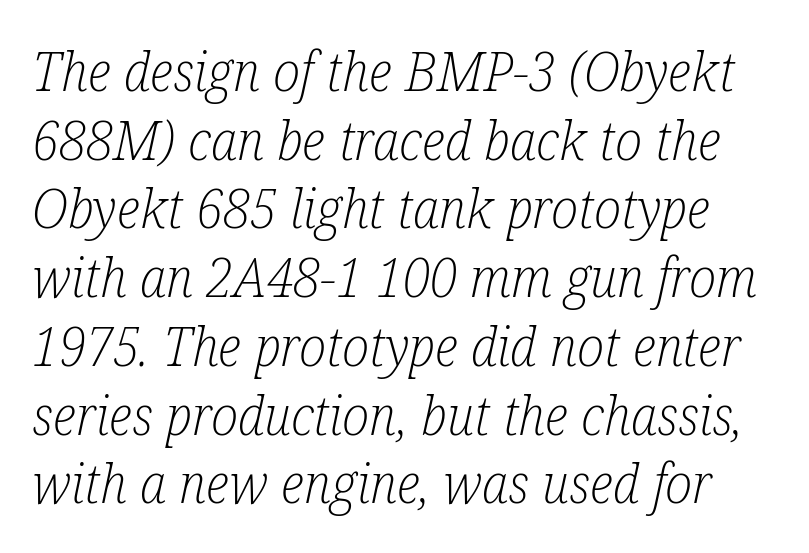
Q: Is the text bold? A: No.
Q: Is the text italic (slanted)? A: Yes, it leans right by about 12 degrees.
Q: Is the typeface a serif or a sans-serif typeface? A: Serif.
Q: Is the text underlined? A: No.
Q: Is the spacing between letters normal or unusually wide? A: Normal.
Q: Is the spacing between lines tight, normal or loose? A: Normal.
Q: Width (condensed, normal, or wide)? A: Condensed.
Q: Stroke contrast? A: Low.
Q: x-height? A: Medium.
Q: Monospaced? A: No.
